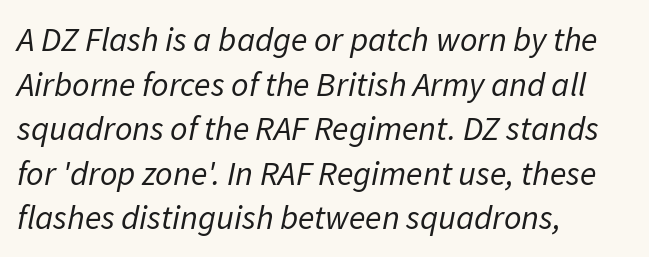
The image shows 34 px regular-weight type, italic (leaning right); set left-aligned, normal line spacing (1.31x), normal letter spacing, not underlined; low stroke contrast and a medium x-height.
